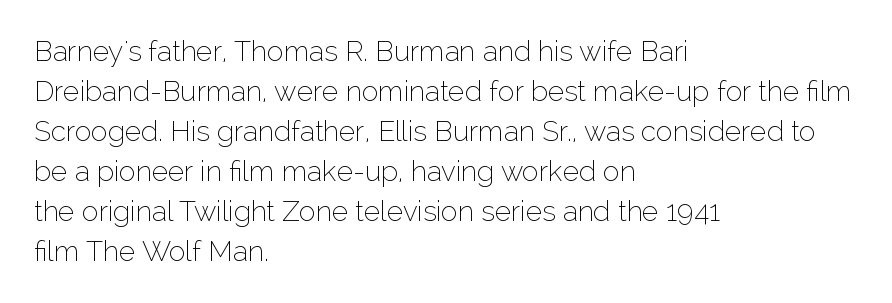
The image shows 28 px thin sans-serif type, upright; set left-aligned, normal line spacing (1.43x), normal letter spacing, not underlined; low stroke contrast and a medium x-height.
